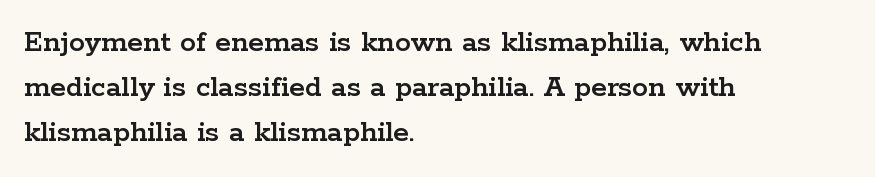
Reading down the block, your eye returns to a fixed left position each line. This rendering employs a face with finishing strokes, i.e., a serif. Check under the words: just untouched page. You could not count columns in this text — the font is proportionally spaced. When letters stand straight like this, we call the style roman or upright. Quick note: interline space is typical.
